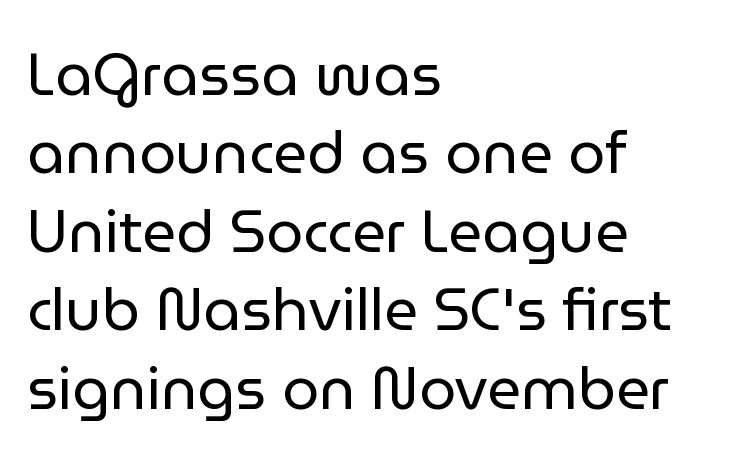
Unlike italic type, these characters show no tilt at all. Classification — sans serif. Which margin do the lines hug? The left one — the right edge is uneven. Character widths vary here, with narrow letters taking less room than wide ones.
